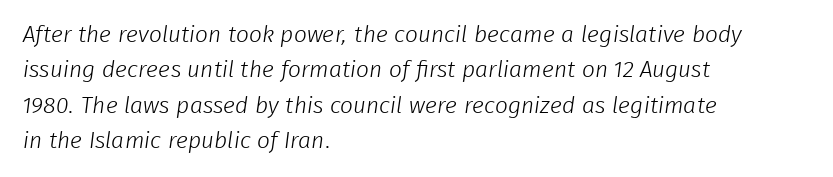
{"bold": "no", "underline": "no", "align": "left", "line_spacing": "normal", "line_spacing_ratio": 1.54, "letter_spacing": "normal", "letter_spacing_em": 0.0, "glyph_px": 23}
